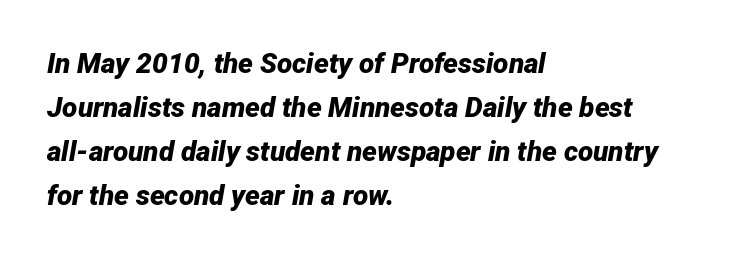
{"italic": "yes", "lean": "right", "slant_degrees": 12, "bold": "yes", "weight": "bold", "width": "normal", "stroke_contrast": "low", "x_height": "medium", "monospaced": "no", "underline": "no", "align": "left", "line_spacing": "normal", "line_spacing_ratio": 1.57, "letter_spacing": "normal", "letter_spacing_em": 0.0, "glyph_px": 28}
